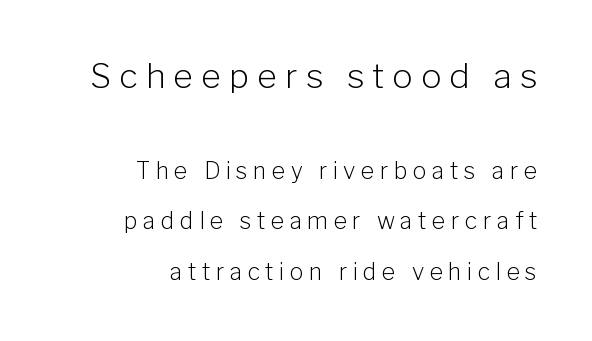
{"serif": "no", "italic": "no", "bold": "no", "weight": "light", "width": "normal", "stroke_contrast": "low", "x_height": "medium", "monospaced": "no", "underline": "no", "align": "right", "line_spacing": "loose", "line_spacing_ratio": 2.18, "letter_spacing": "wide", "letter_spacing_em": 0.24, "larger_block": "first", "size_ratio": 1.48, "glyph_px": 34}
